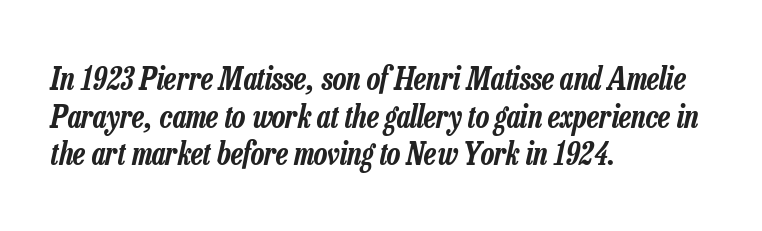
Slanted lettering throughout. In terms of letterspacing, this is plain default setting. The specimen omits any rule beneath the text block's lines. The rag falls on the right side of this text block. Here the designer chose a conventional face with non-uniform glyph widths.
